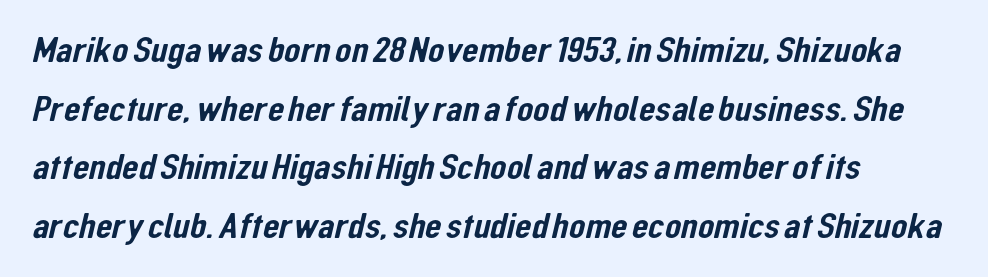
Standard letterfit; no display-style spreading of the glyphs. The typeface chosen for these lines omits serifs. Each letter keeps its own natural width here, so spacing adapts to shape. Check the space under the baseline: it is left empty.
